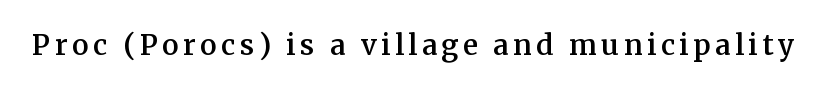
Q: Is the text bold? A: Semi-bold.
Q: Is the text italic (slanted)? A: No, it is upright.
Q: Is the typeface a serif or a sans-serif typeface? A: Serif.
Q: Is the text underlined? A: No.
Q: Width (condensed, normal, or wide)? A: Normal.
Q: Stroke contrast? A: Medium.
Q: x-height? A: Medium.
Q: Monospaced? A: No.
